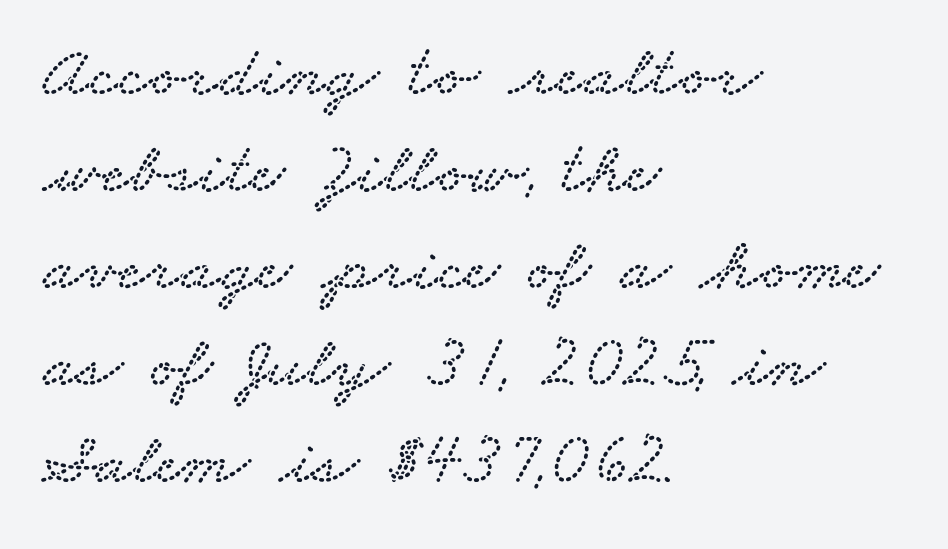
Q: Is the typeface a serif or a sans-serif typeface? A: Serif.
Q: Is the text underlined? A: No.
Q: How is the paragraph aligned? A: Left-aligned.
Q: Is the spacing between letters normal or unusually wide? A: Normal.
Q: Is the spacing between lines tight, normal or loose? A: Normal.
Q: Width (condensed, normal, or wide)? A: Wide.
Q: Stroke contrast? A: Low.
Q: x-height? A: Small.
Q: Monospaced? A: No.
